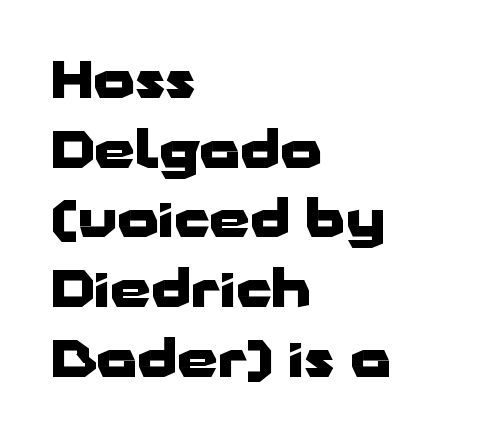
This is heavy type, rendered in bold. The passage shown stacks its lines at a standard gap. Underlining? Definitely not there. Upright lettering throughout.
